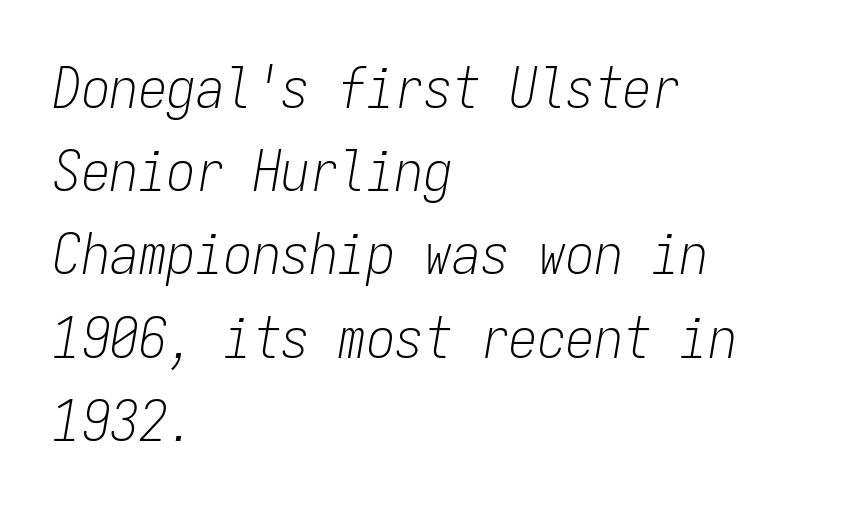
Q: Is the text bold? A: No.
Q: Is the text italic (slanted)? A: Yes, it leans right by about 9 degrees.
Q: Is the text underlined? A: No.
Q: How is the paragraph aligned? A: Left-aligned.
Q: Is the spacing between letters normal or unusually wide? A: Normal.
Q: Is the spacing between lines tight, normal or loose? A: Normal.
Q: Width (condensed, normal, or wide)? A: Condensed.
Q: Stroke contrast? A: Low.
Q: x-height? A: Medium.
Q: Monospaced? A: Yes.
